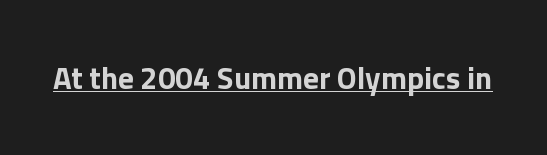
Q: Is the text bold? A: Yes.
Q: Is the text italic (slanted)? A: No, it is upright.
Q: Is the typeface a serif or a sans-serif typeface? A: Sans-serif.
Q: Is the text underlined? A: Yes.
Q: Is the spacing between letters normal or unusually wide? A: Normal.
Q: Width (condensed, normal, or wide)? A: Normal.
Q: x-height? A: Medium.
Q: Monospaced? A: No.
